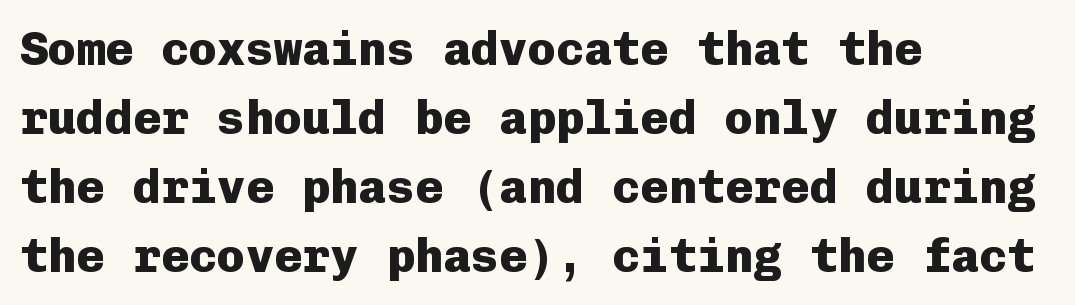
{"serif": "no", "italic": "no", "bold": "yes", "weight": "heavy", "width": "normal", "stroke_contrast": "low", "x_height": "medium", "monospaced": "yes", "underline": "no", "align": "left", "line_spacing": "normal", "line_spacing_ratio": 1.47, "letter_spacing": "normal", "letter_spacing_em": 0.0, "glyph_px": 47}
